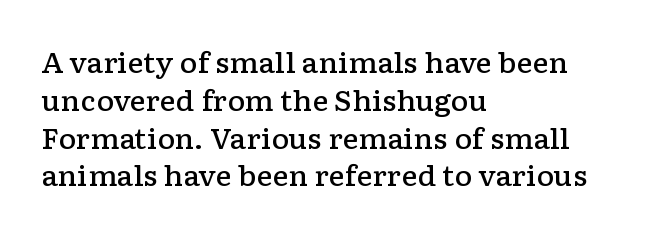
Short note: letters normally spaced. In terms of weight, the rendering is demibold, just under bold. Students, observe: this is what conventionally led text looks like. The typography opts for an upright posture over an oblique one. Each line starts at the same left margin while the right side varies. Check the space under the baseline: it is left empty.
